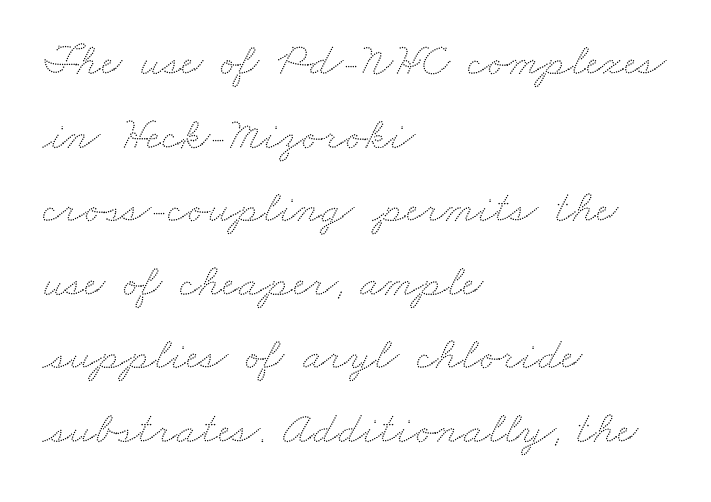
Baseline-to-baseline distance is the conventional proportion of letter height. Caption: standard tracking, unaltered. Proportional: the letters do not fall into vertical columns. Underline: absent.
